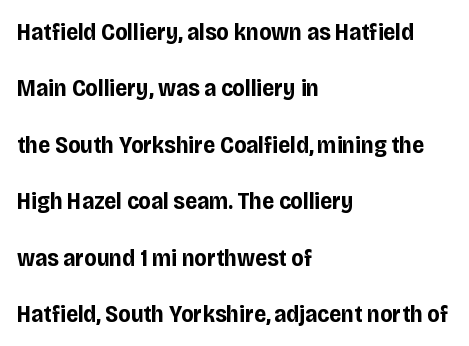
{"italic": "no", "bold": "yes", "underline": "no", "align": "left", "line_spacing": "loose", "line_spacing_ratio": 2.35, "letter_spacing": "normal", "letter_spacing_em": 0.0, "glyph_px": 24}
